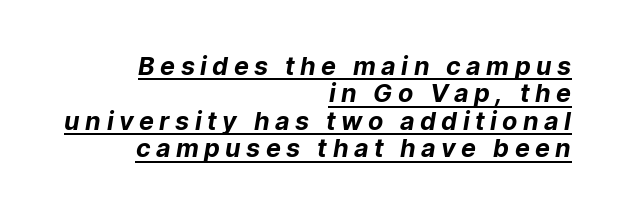
The image shows 25 px bold type; set right-aligned, tight line spacing (1.1x), unusually wide letter spacing (+0.22 em), underlined.
